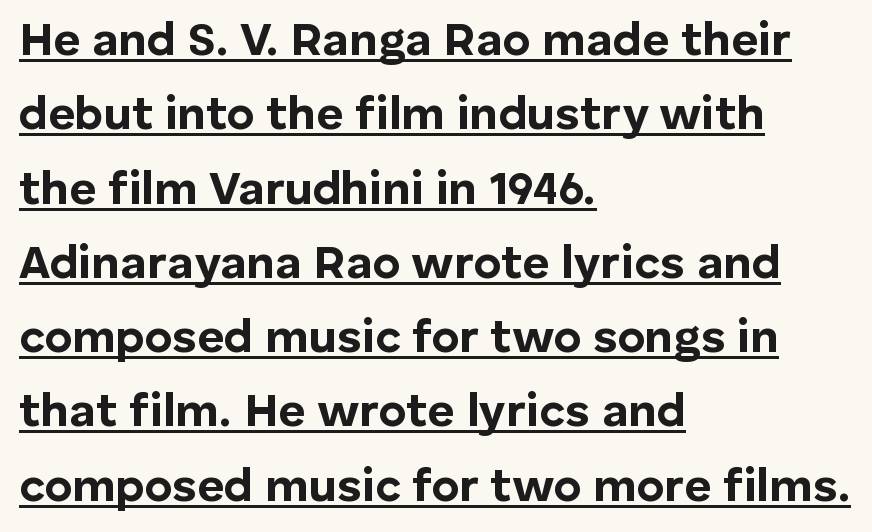
The image shows 47 px bold sans-serif type, upright; set left-aligned, normal line spacing (1.58x), normal letter spacing, underlined; low stroke contrast and a medium x-height.
